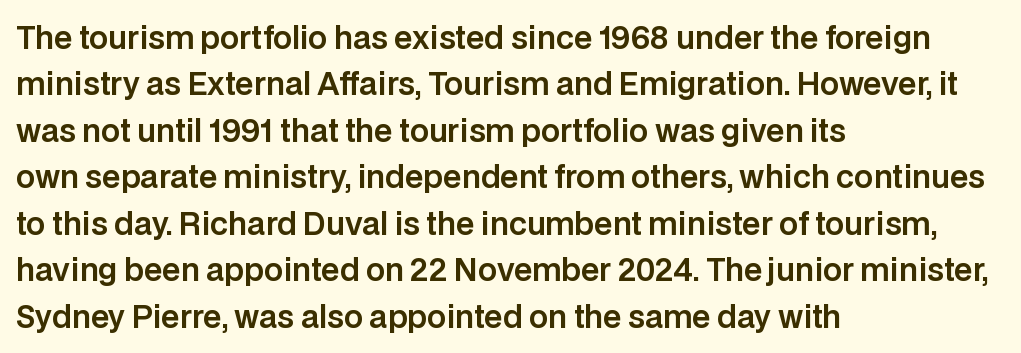
The image shows 30 px sans-serif type, upright; set left-aligned, normal line spacing (1.55x), normal letter spacing, not underlined; low stroke contrast and a large x-height.
